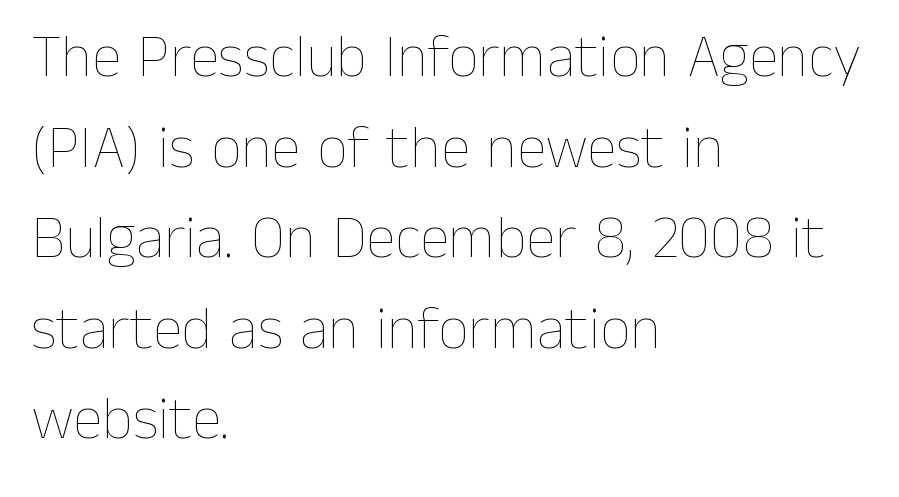
The image shows 60 px thin type, upright; set left-aligned, normal line spacing (1.51x), normal letter spacing, not underlined; low stroke contrast and a medium x-height.
